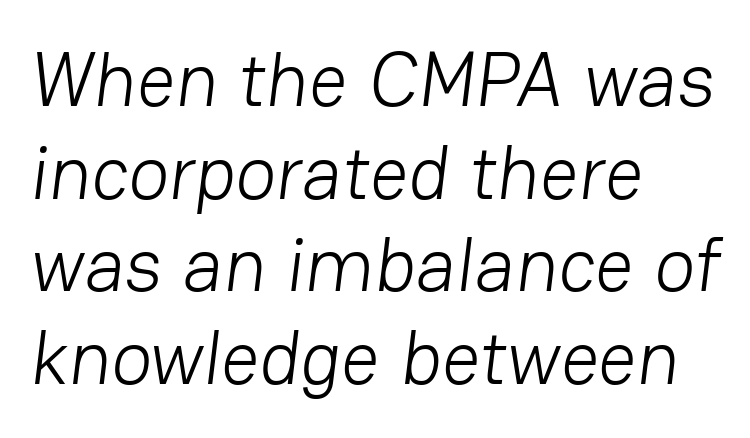
Q: Is the text bold? A: No.
Q: Is the typeface a serif or a sans-serif typeface? A: Sans-serif.
Q: Is the text underlined? A: No.
Q: How is the paragraph aligned? A: Left-aligned.
Q: Is the spacing between letters normal or unusually wide? A: Normal.
Q: Width (condensed, normal, or wide)? A: Normal.
Q: Stroke contrast? A: Low.
Q: x-height? A: Medium.
Q: Monospaced? A: No.
